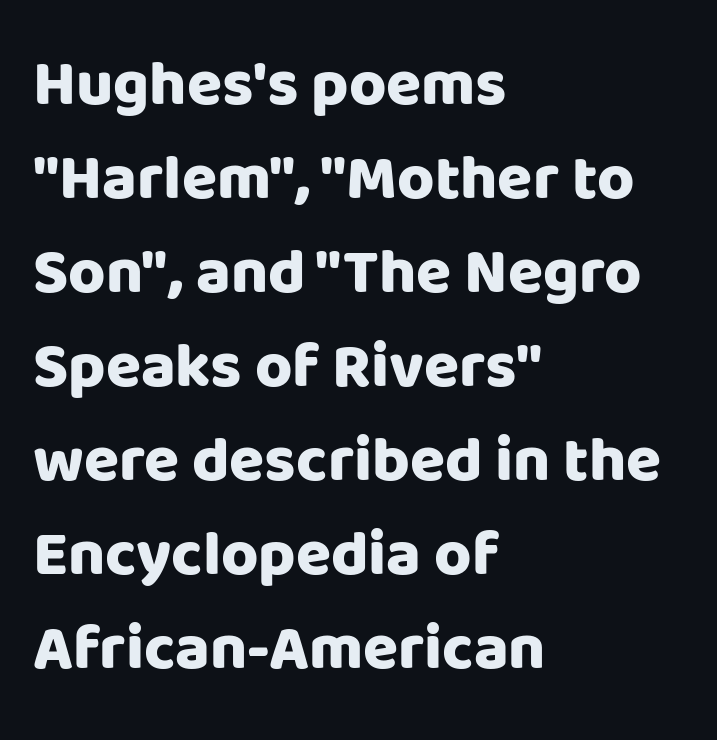
Q: Is the text bold? A: Yes.
Q: Is the text italic (slanted)? A: No, it is upright.
Q: Is the typeface a serif or a sans-serif typeface? A: Sans-serif.
Q: Is the text underlined? A: No.
Q: How is the paragraph aligned? A: Left-aligned.
Q: Is the spacing between letters normal or unusually wide? A: Normal.
Q: Is the spacing between lines tight, normal or loose? A: Normal.
Q: Width (condensed, normal, or wide)? A: Normal.
Q: Stroke contrast? A: Low.
Q: x-height? A: Large.
Q: Monospaced? A: No.
